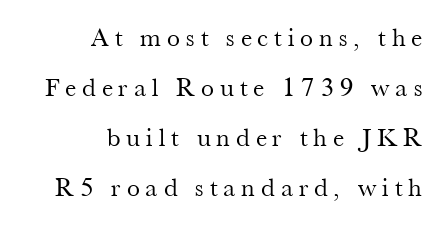
Each line ends at the same right margin while the left side varies. Underline: absent. There is plenty of visible air inserted between adjacent glyphs. Nope, not italic — everything's standing straight. The passage shown stacks its lines with a broad gap.
